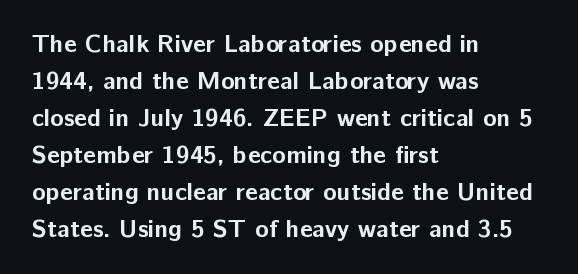
Q: Is the text bold? A: Yes.
Q: Is the text italic (slanted)? A: No, it is upright.
Q: Is the text underlined? A: No.
Q: How is the paragraph aligned? A: Left-aligned.
Q: Is the spacing between letters normal or unusually wide? A: Normal.
Q: Is the spacing between lines tight, normal or loose? A: Normal.
